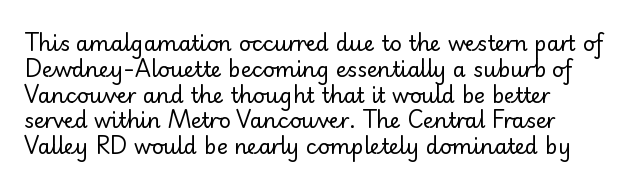
Visually the block forms a straight wall on the left and a jagged coastline on the right. This sample uses plain, unmodified letter spacing. The face looks like a standard text weight, possibly lighter. Check under the words: just untouched page. Does the lettering tilt? It doesn't — this is upright.
